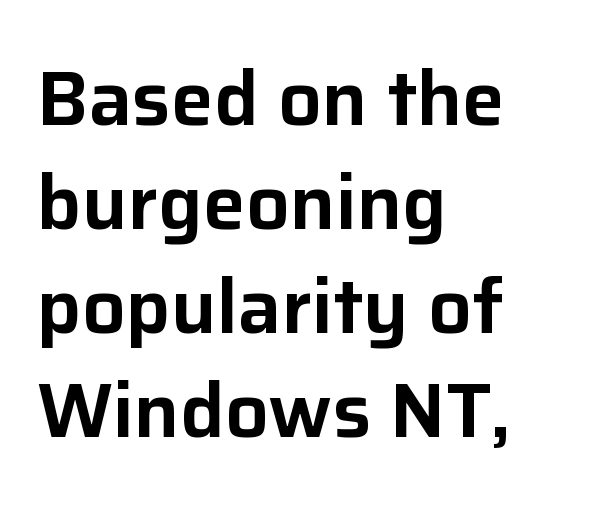
The image shows 77 px sans-serif type, upright; set left-aligned, normal line spacing (1.35x), normal letter spacing, not underlined; low stroke contrast and a medium x-height.
